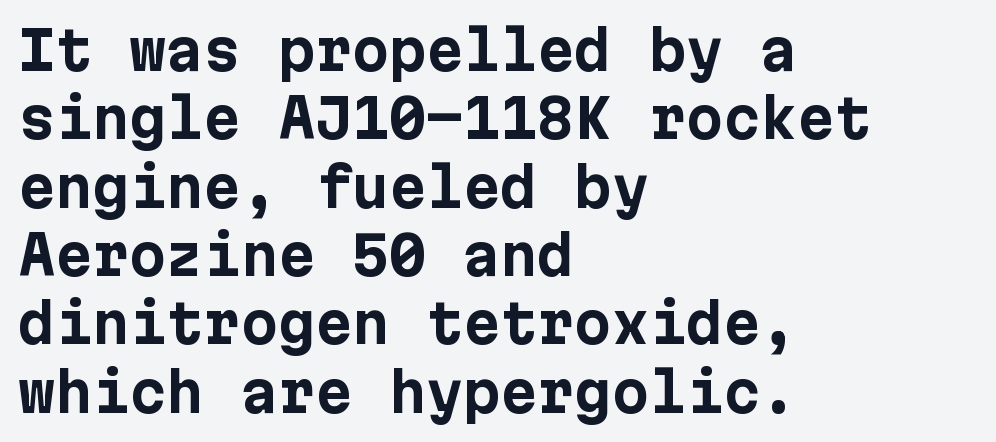
The image shows 53 px bold sans-serif type, upright; set left-aligned, normal line spacing (1.29x), normal letter spacing, not underlined; low stroke contrast and a medium x-height.
